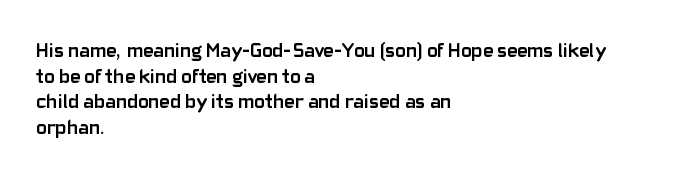
Q: Is the text bold? A: Yes.
Q: Is the text italic (slanted)? A: No, it is upright.
Q: Is the text underlined? A: No.
Q: How is the paragraph aligned? A: Left-aligned.
Q: Is the spacing between letters normal or unusually wide? A: Normal.
Q: Is the spacing between lines tight, normal or loose? A: Normal.
